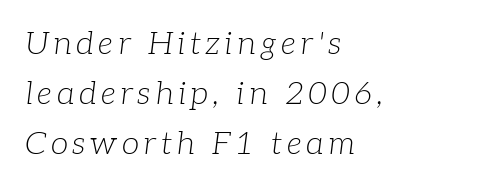
The characters display serif detailing at their extremities. Italic? Definitely — the glyphs are oblique. Underlining? Definitely not there. The face used here is proportionally spaced, like ordinary book or web type. Each line starts at the same left margin while the right side varies.
